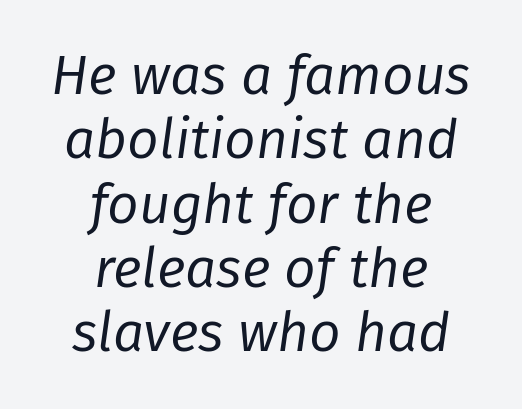
Stroke thickness stays within the range of a standard reading face or lighter. This sample has the flowing, uneven cadence of proportional lettering. The tracking reads as untouched default to a designer's eye. Compared with ordinary roman type, these characters are visibly tilted. Line starts and ends both wander, symmetrically.
